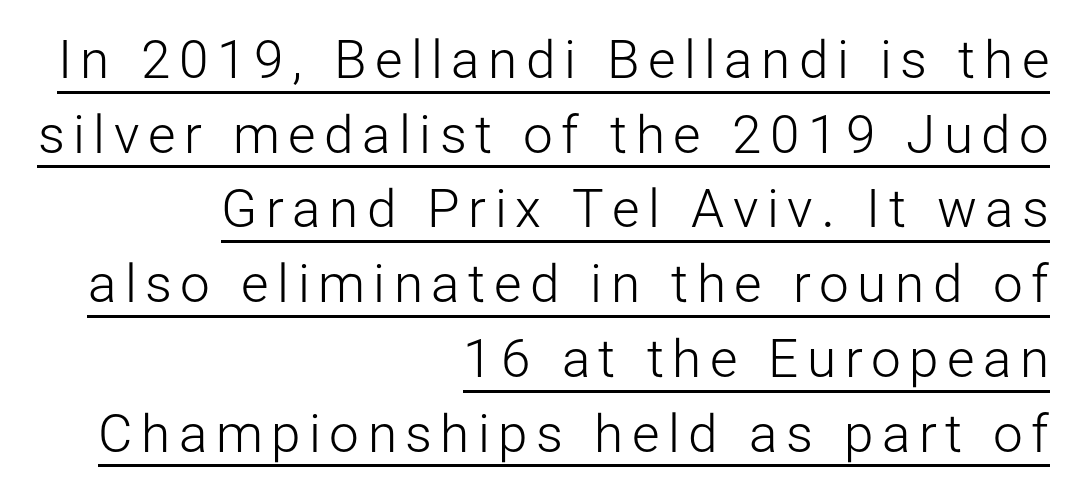
The image shows 53 px light sans-serif type, upright; set right-aligned, normal line spacing (1.41x), underlined; low stroke contrast and a medium x-height.
